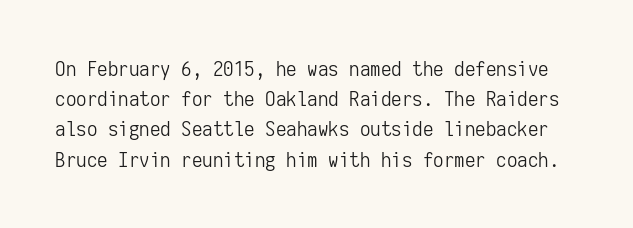
Q: Is the text bold? A: No.
Q: Is the text italic (slanted)? A: No, it is upright.
Q: Is the text underlined? A: No.
Q: Is the spacing between letters normal or unusually wide? A: Normal.
Q: Is the spacing between lines tight, normal or loose? A: Normal.
